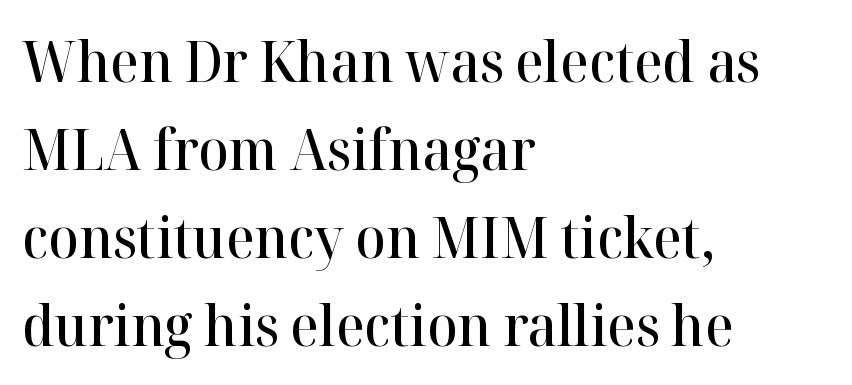
The image shows 56 px semibold serif type, upright; set left-aligned, normal line spacing (1.57x), normal letter spacing, not underlined; high stroke contrast and a medium x-height.
